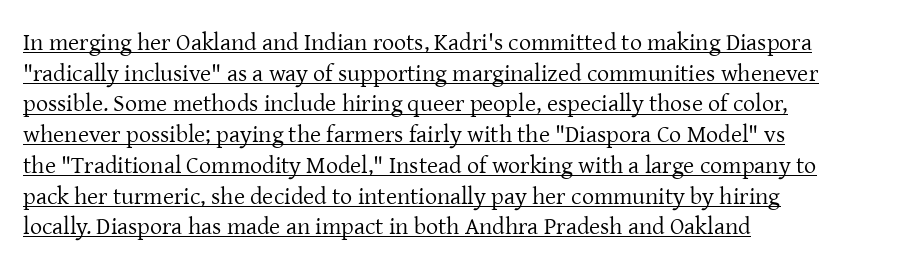
{"italic": "no", "bold": "no", "underline": "yes", "align": "left", "line_spacing": "normal", "line_spacing_ratio": 1.28, "letter_spacing": "normal", "letter_spacing_em": 0.0, "glyph_px": 24}
